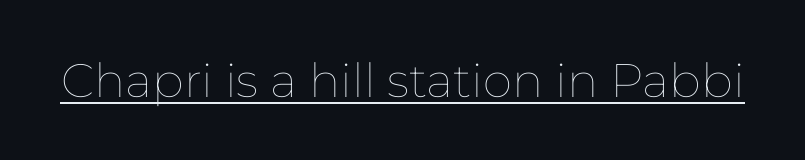
The image shows 47 px thin type, upright; set normal letter spacing, underlined; low stroke contrast and a medium x-height.
